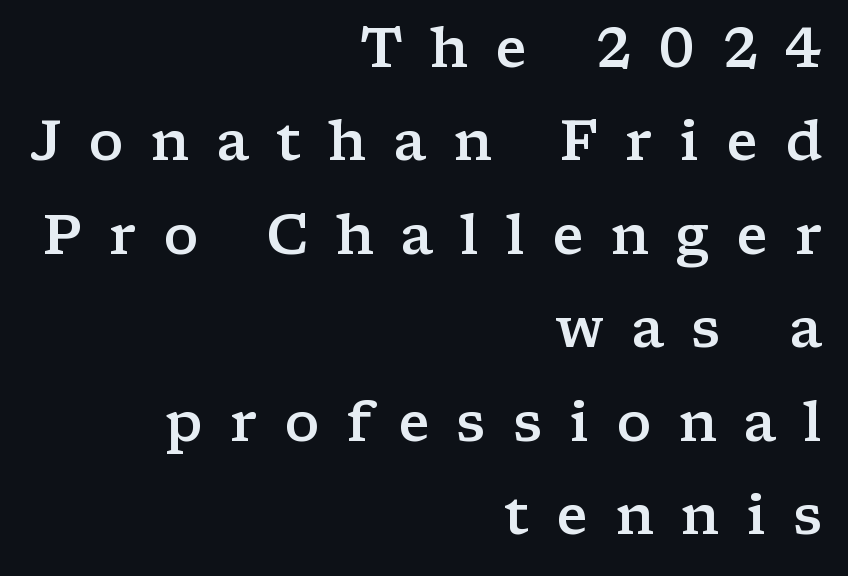
Q: Is the text bold? A: Semi-bold.
Q: Is the text italic (slanted)? A: No, it is upright.
Q: Is the typeface a serif or a sans-serif typeface? A: Serif.
Q: Is the text underlined? A: No.
Q: How is the paragraph aligned? A: Right-aligned.
Q: Is the spacing between letters normal or unusually wide? A: Unusually wide.
Q: Is the spacing between lines tight, normal or loose? A: Normal.
Q: Width (condensed, normal, or wide)? A: Wide.
Q: Stroke contrast? A: Low.
Q: x-height? A: Medium.
Q: Monospaced? A: No.
